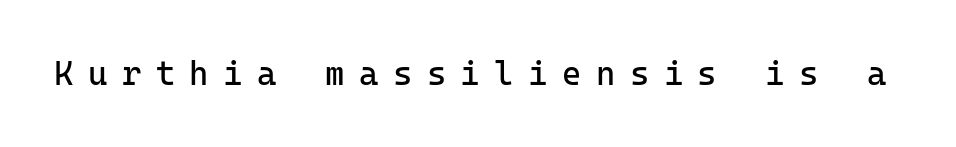
The image shows 33 px regular-weight sans-serif type, upright, monospaced; set unusually wide letter spacing (+0.44 em), not underlined; low stroke contrast and a medium x-height.
